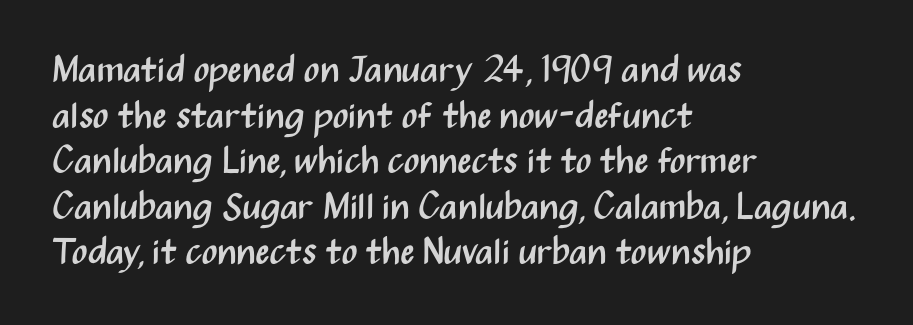
Weight: not bold — regular or lighter. These lines stack with their left ends in a neat column. Descender tails drop into unmarked territory. Each letter keeps its own natural width here, so spacing adapts to shape. Letterform terminals end flat and unadorned throughout the passage.
